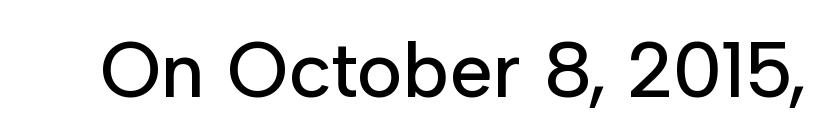
Q: Is the text italic (slanted)? A: No, it is upright.
Q: Is the typeface a serif or a sans-serif typeface? A: Sans-serif.
Q: Is the text underlined? A: No.
Q: Is the spacing between letters normal or unusually wide? A: Normal.
Q: Width (condensed, normal, or wide)? A: Normal.
Q: Stroke contrast? A: Low.
Q: x-height? A: Medium.
Q: Monospaced? A: No.
